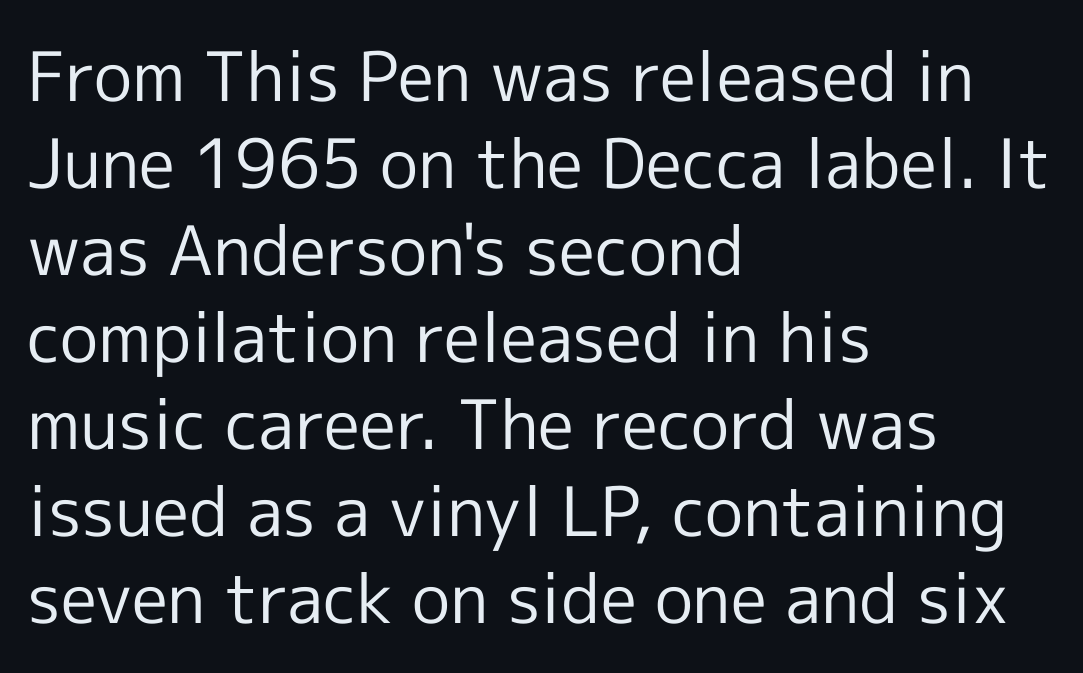
Q: Is the text bold? A: No.
Q: Is the text italic (slanted)? A: No, it is upright.
Q: Is the typeface a serif or a sans-serif typeface? A: Sans-serif.
Q: Is the text underlined? A: No.
Q: How is the paragraph aligned? A: Left-aligned.
Q: Is the spacing between letters normal or unusually wide? A: Normal.
Q: Is the spacing between lines tight, normal or loose? A: Normal.
Q: Width (condensed, normal, or wide)? A: Normal.
Q: x-height? A: Medium.
Q: Monospaced? A: No.
